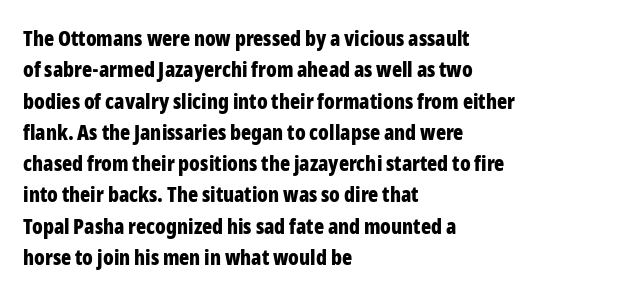
The passage shown is emphatically bold. The specimen reads as upright at a glance. Alignment: flush left. What stands out about the letter spacing? Nothing — it is the standard amount. The block of text has a typical density, with ordinary space between rows. The words here are not underlined.
